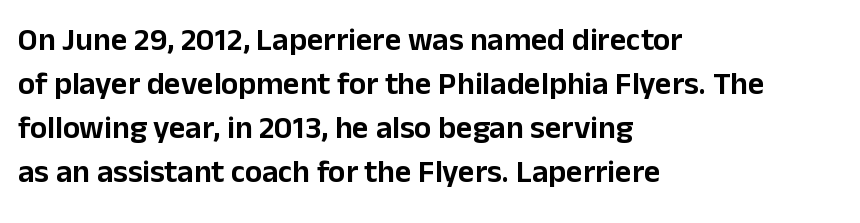
Look at the tracking — it's just the regular setting, nothing added. The passage shown is not underscored anywhere. The letters carry no serifs — their stems end cleanly without finishing strokes. The axis of the letterforms is exactly vertical.
